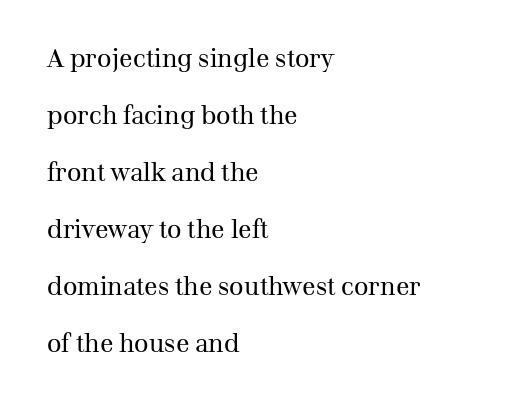
The image shows 25 px text type, upright; set left-aligned, loose line spacing (2.28x), normal letter spacing, not underlined.
